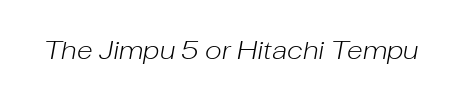
The face used here is rendered with its standard letterfit. The words here are not underlined. Does the lettering tilt? It does — this is italic. The passage shown is not bold in any degree.
